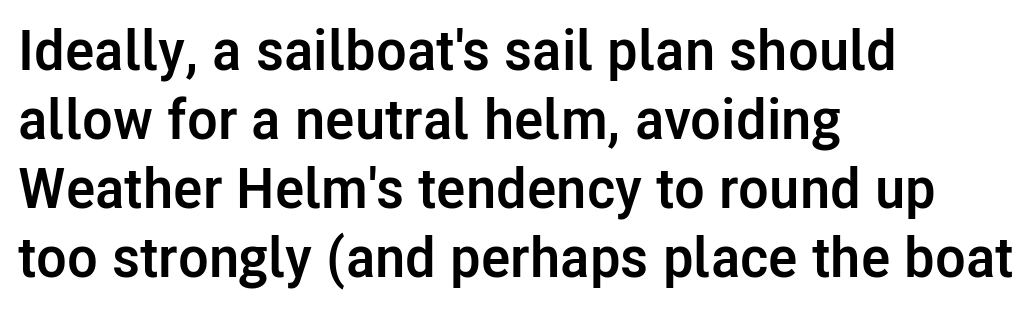
The image shows 56 px semibold sans-serif type, upright; set left-aligned, line spacing 1.23x, normal letter spacing, not underlined; low stroke contrast and a medium x-height.
